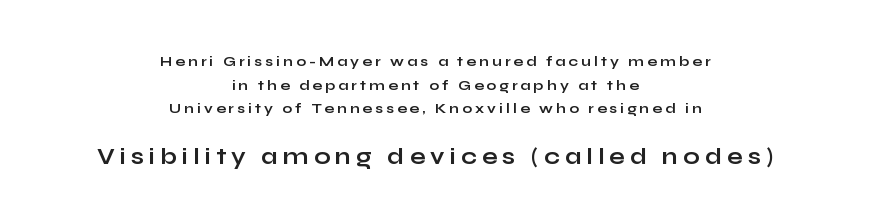
The image shows 23 px bold type, upright; set centered, normal line spacing (1.68x), unusually wide letter spacing (+0.22 em), not underlined; the second (bottom) block is 1.64x larger.
